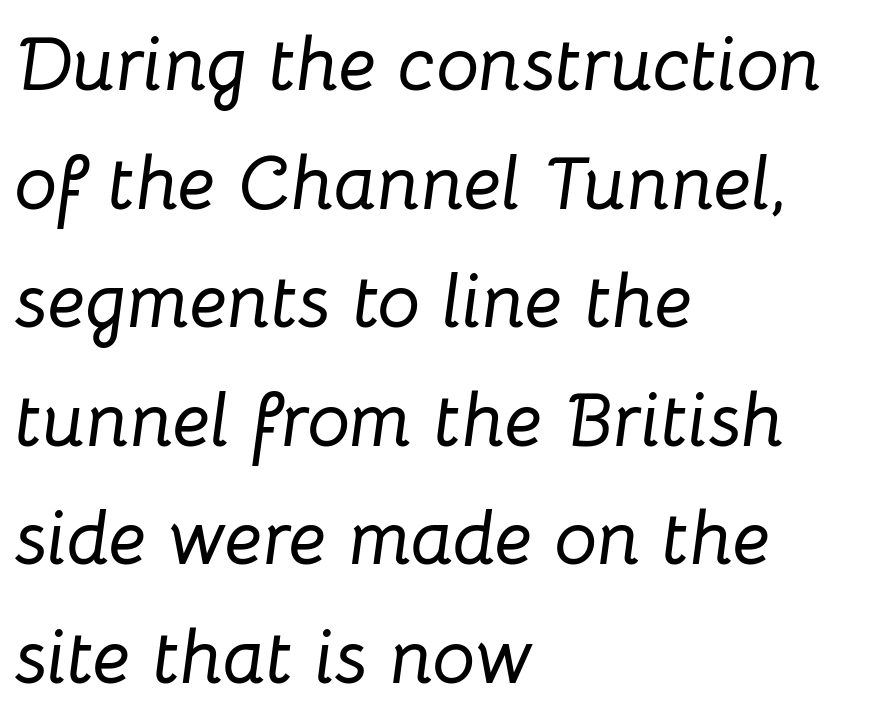
{"italic": "yes", "lean": "right", "slant_degrees": 8, "width": "normal", "stroke_contrast": "low", "x_height": "medium", "monospaced": "no", "underline": "no", "align": "left", "line_spacing": "normal", "line_spacing_ratio": 1.56, "letter_spacing": "normal", "letter_spacing_em": 0.0, "glyph_px": 76}
